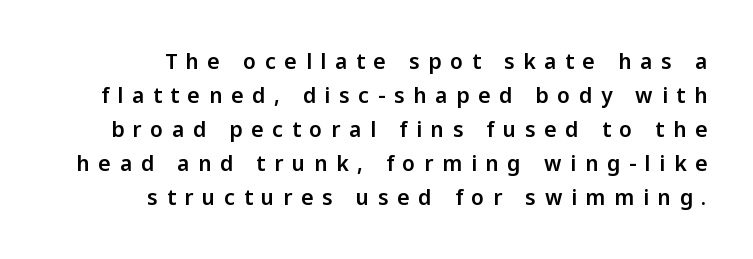
Designer's note — italics off, roman on. This sample is right-justified, so line beginnings fall wherever the words allow. Does extra space separate the letters? Yes, quite a lot of it. The designer left line spacing at the default. Has an underline been added? It has not.
